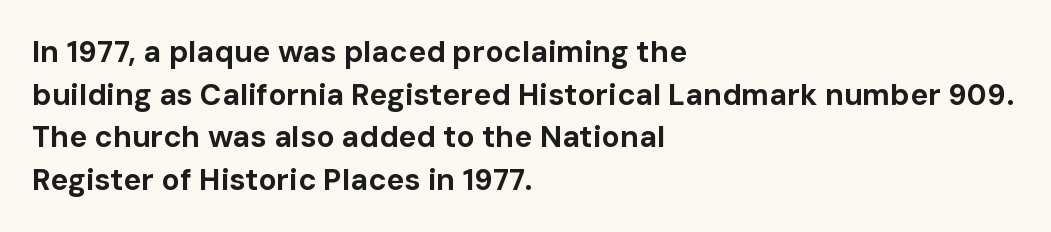
Q: Is the text bold? A: Yes.
Q: Is the text italic (slanted)? A: No, it is upright.
Q: Is the typeface a serif or a sans-serif typeface? A: Sans-serif.
Q: Is the text underlined? A: No.
Q: How is the paragraph aligned? A: Left-aligned.
Q: Is the spacing between letters normal or unusually wide? A: Normal.
Q: Is the spacing between lines tight, normal or loose? A: Normal.
Q: Width (condensed, normal, or wide)? A: Normal.
Q: Stroke contrast? A: Low.
Q: x-height? A: Medium.
Q: Monospaced? A: No.
